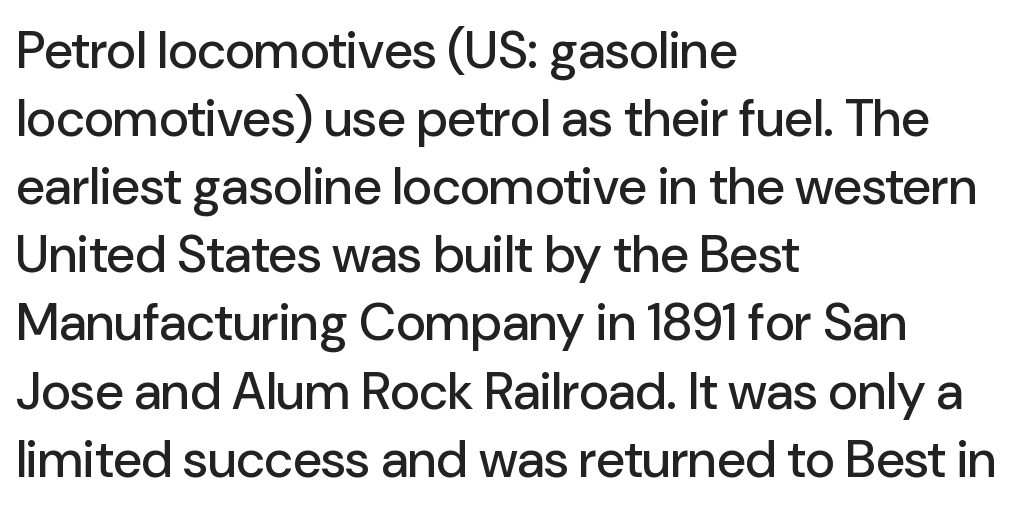
Look at the tracking — it's just the regular setting, nothing added. The face used here is a sans, in the tradition of grotesques and geometrics. Has an underline been added? It has not. Is this a fixed-width face? No — the glyphs have proportional, varying widths. Characters remain perfectly vertical along every line. Line beginnings align vertically; line endings do not.
